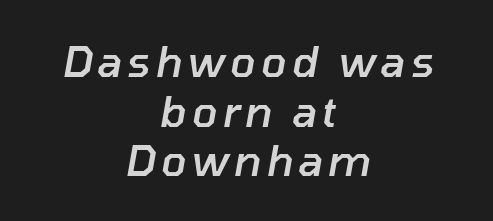
{"italic": "yes", "lean": "right", "slant_degrees": 10, "bold": "semi", "weight": "semibold", "width": "normal", "stroke_contrast": "low", "x_height": "medium", "monospaced": "no", "underline": "no", "align": "center", "line_spacing_ratio": 1.18, "glyph_px": 42}
